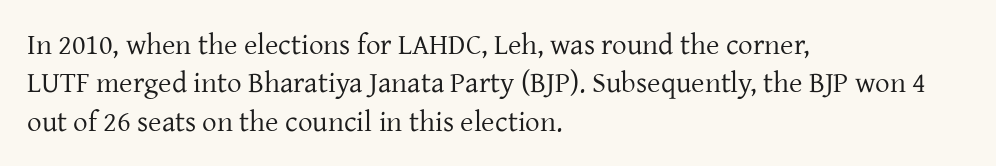
The image shows 29 px regular-weight serif type, upright; set left-aligned, normal line spacing (1.32x), normal letter spacing, not underlined; low stroke contrast and a medium x-height.
